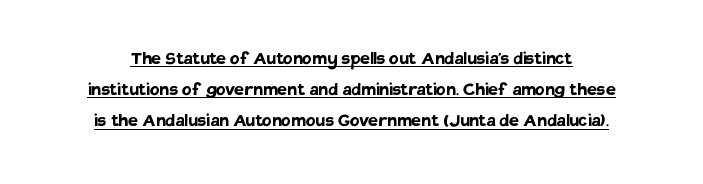
The image shows 22 px bold type, upright; set normal line spacing (1.42x), normal letter spacing, underlined.
